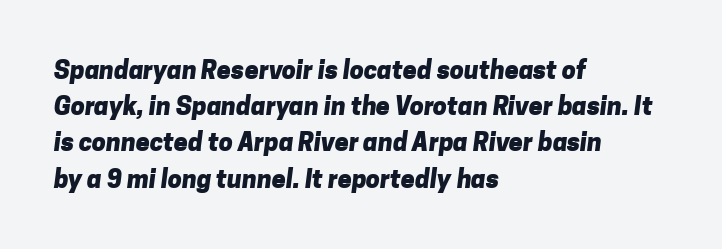
The image shows 25 px bold type; set left-aligned, normal line spacing (1.45x), normal letter spacing, not underlined.
